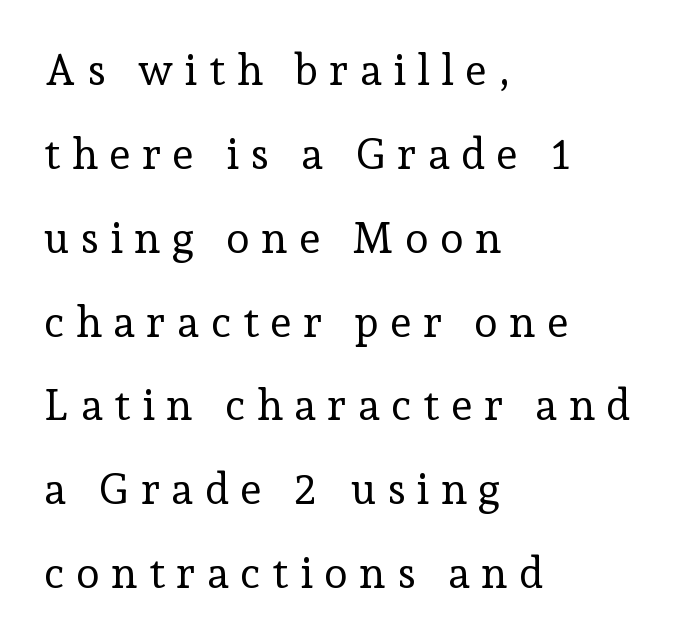
Q: Is the text bold? A: No.
Q: Is the text italic (slanted)? A: No, it is upright.
Q: Is the typeface a serif or a sans-serif typeface? A: Serif.
Q: Is the text underlined? A: No.
Q: How is the paragraph aligned? A: Left-aligned.
Q: Is the spacing between letters normal or unusually wide? A: Unusually wide.
Q: Is the spacing between lines tight, normal or loose? A: Loose.
Q: Width (condensed, normal, or wide)? A: Normal.
Q: Stroke contrast? A: Low.
Q: x-height? A: Medium.
Q: Monospaced? A: No.
